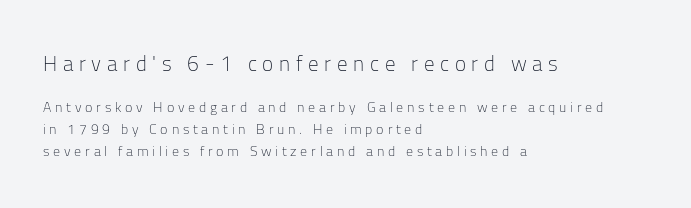
{"italic": "no", "bold": "no", "underline": "no", "align": "left", "line_spacing": "normal", "line_spacing_ratio": 1.58, "letter_spacing": "wide", "letter_spacing_em": 0.27, "larger_block": "first", "size_ratio": 1.5, "glyph_px": 21}
